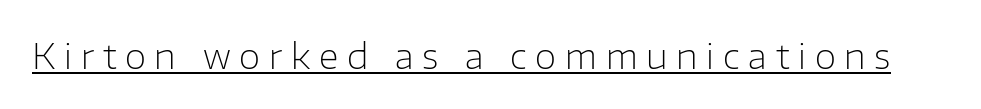
Nothing sits at the stroke ends, so this counts as sans-serif. The tracking reads as deliberately expanded to a designer's eye. This sample has the flowing, uneven cadence of proportional lettering. No heavy texture on the line: the type isn't bold. Every character sits straight up, as roman type does.
